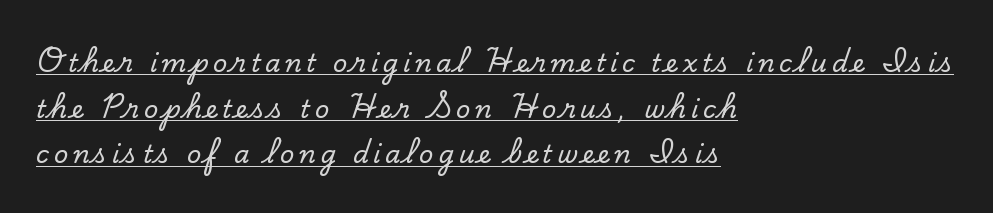
{"underline": "yes", "align": "left", "line_spacing_ratio": 1.83, "glyph_px": 25}
